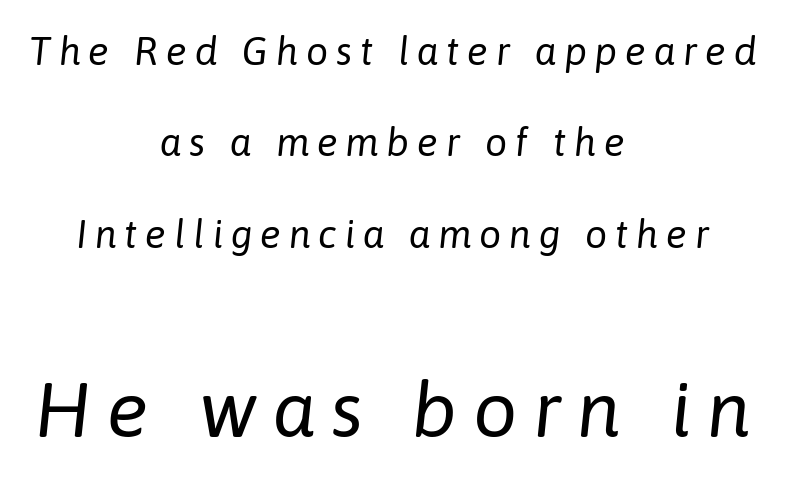
Q: Is the text bold? A: No.
Q: Is the text italic (slanted)? A: Yes, it leans right by about 6 degrees.
Q: Is the text underlined? A: No.
Q: How is the paragraph aligned? A: Centered.
Q: Is the spacing between letters normal or unusually wide? A: Unusually wide.
Q: Is the spacing between lines tight, normal or loose? A: Loose.
Q: Which block of text is set in a larger size, the first (top) or the second (bottom)? A: The second (bottom) one.
Q: Width (condensed, normal, or wide)? A: Normal.
Q: Stroke contrast? A: Low.
Q: x-height? A: Medium.
Q: Monospaced? A: No.
